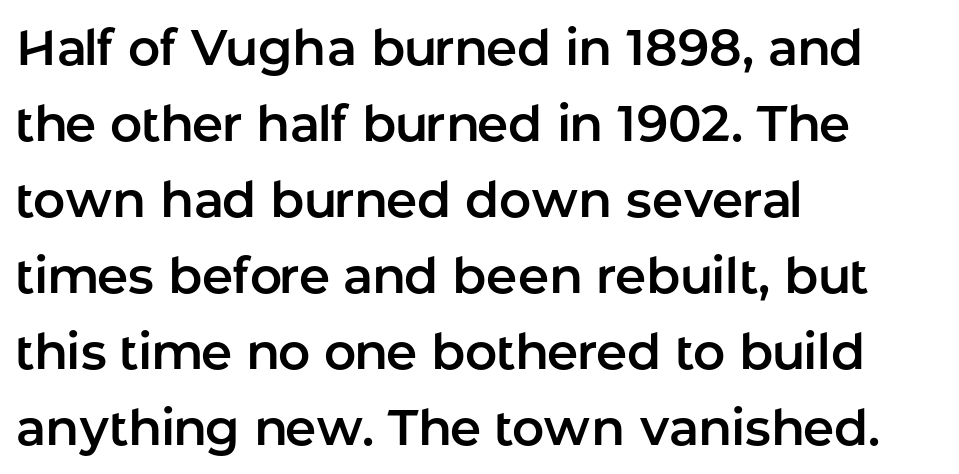
The image shows 50 px sans-serif type, upright; set left-aligned, normal line spacing (1.52x), normal letter spacing, not underlined; low stroke contrast and a medium x-height.
